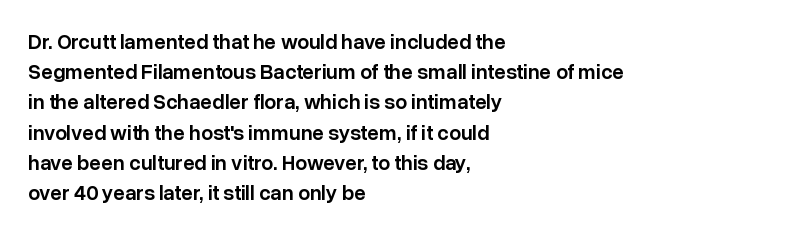
Q: Is the text bold? A: Semi-bold.
Q: Is the text italic (slanted)? A: No, it is upright.
Q: Is the text underlined? A: No.
Q: How is the paragraph aligned? A: Left-aligned.
Q: Is the spacing between letters normal or unusually wide? A: Normal.
Q: Is the spacing between lines tight, normal or loose? A: Normal.
